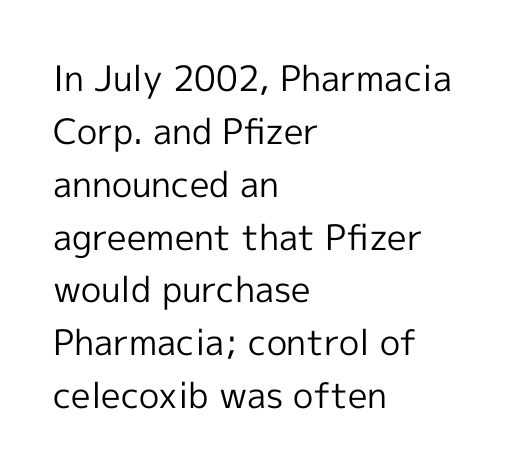
{"serif": "no", "italic": "no", "bold": "no", "weight": "regular", "width": "normal", "x_height": "medium", "monospaced": "no", "underline": "no", "align": "left", "line_spacing": "normal", "line_spacing_ratio": 1.51, "letter_spacing": "normal", "letter_spacing_em": 0.0, "glyph_px": 35}
